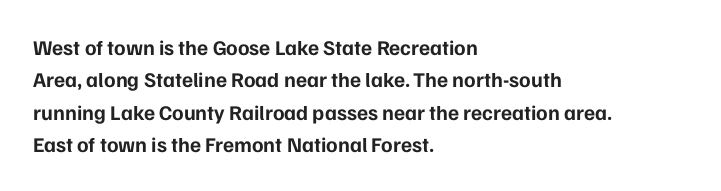
{"italic": "no", "bold": "yes", "underline": "no", "align": "left", "line_spacing": "normal", "line_spacing_ratio": 1.54, "letter_spacing": "normal", "letter_spacing_em": 0.0, "glyph_px": 21}
